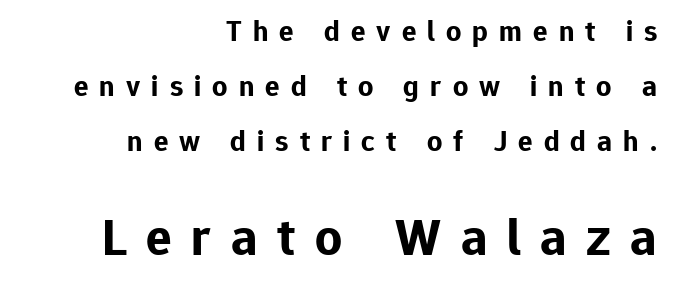
A roman cut, with each character standing at attention. You get the small type first, then a jump to larger type. Caption: expanded tracking, letters set apart. The rendering anchors every line to the right-hand side.
